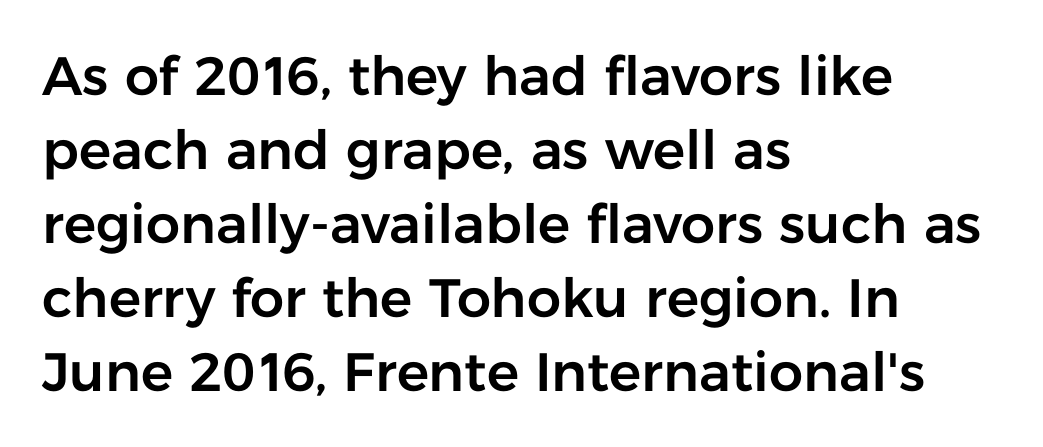
{"serif": "no", "italic": "no", "width": "normal", "stroke_contrast": "low", "x_height": "medium", "monospaced": "no", "underline": "no", "align": "left", "line_spacing": "normal", "line_spacing_ratio": 1.37, "letter_spacing": "normal", "letter_spacing_em": 0.0, "glyph_px": 54}
